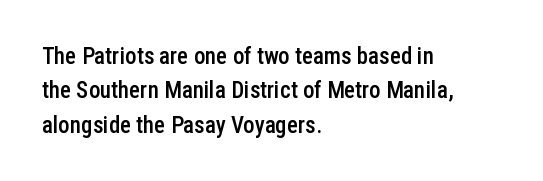
The setting favours the left margin, as ordinary paragraphs usually do. Words float on clear page, feet unadorned. If you measured baseline to baseline, you'd find a middling distance. These words are printed semibold, heavier than regular yet not bold. Does the lettering tilt? It doesn't — this is upright.
